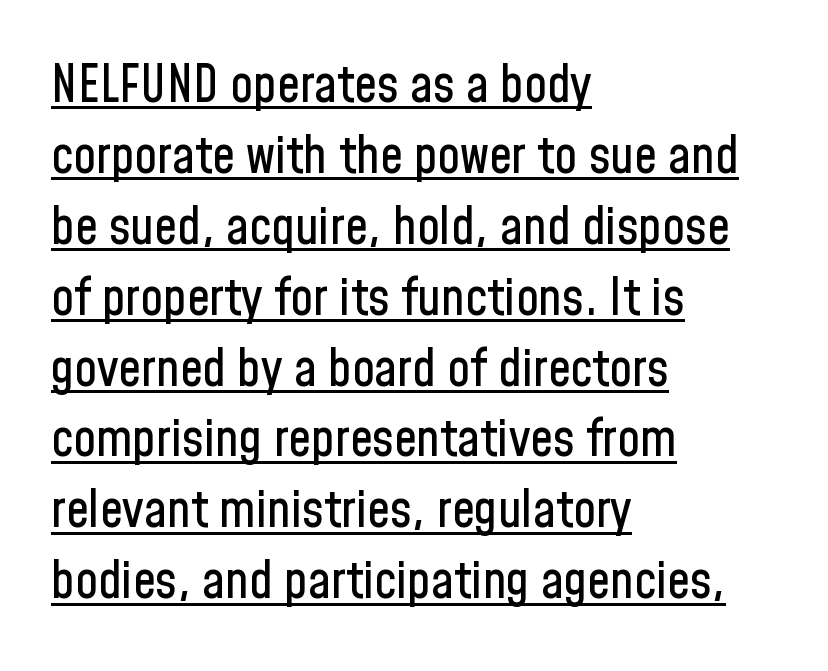
Q: Is the text italic (slanted)? A: No, it is upright.
Q: Is the typeface a serif or a sans-serif typeface? A: Sans-serif.
Q: Is the text underlined? A: Yes.
Q: How is the paragraph aligned? A: Left-aligned.
Q: Is the spacing between letters normal or unusually wide? A: Normal.
Q: Is the spacing between lines tight, normal or loose? A: Normal.
Q: Width (condensed, normal, or wide)? A: Condensed.
Q: Stroke contrast? A: Low.
Q: x-height? A: Medium.
Q: Monospaced? A: No.
